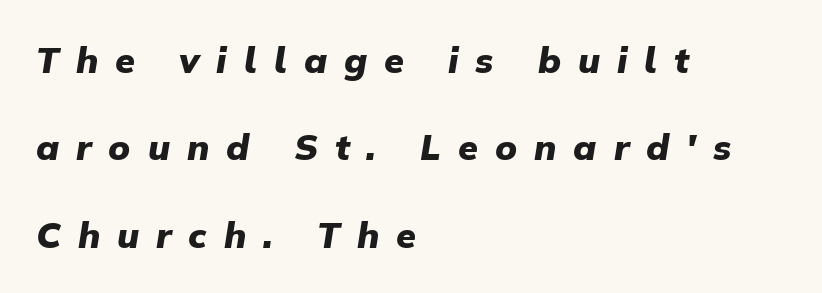
The image shows 36 px heavy type, italic (leaning right); set left-aligned, loose line spacing (2.43x), unusually wide letter spacing (+0.47 em), not underlined; low stroke contrast and a medium x-height.
